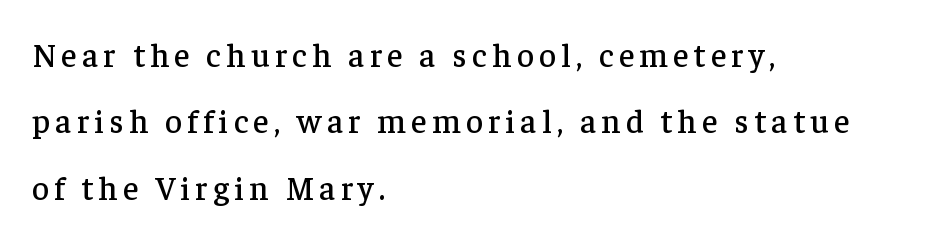
Q: Is the text italic (slanted)? A: No, it is upright.
Q: Is the typeface a serif or a sans-serif typeface? A: Serif.
Q: Is the text underlined? A: No.
Q: How is the paragraph aligned? A: Left-aligned.
Q: Is the spacing between lines tight, normal or loose? A: Loose.
Q: Width (condensed, normal, or wide)? A: Normal.
Q: Stroke contrast? A: Low.
Q: x-height? A: Medium.
Q: Monospaced? A: No.
